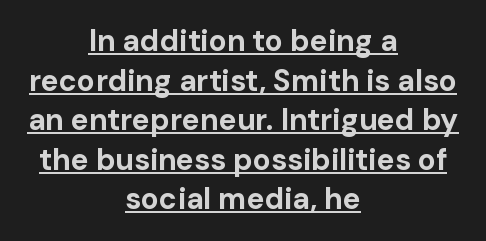
Characters remain perfectly vertical along every line. The lines in this sample share a center point and differ in where they start and stop. Beneath each row of characters lies a ruled line. The passage shown is typed in a proportional face where columns would drift. Inter-character spacing is left at the font's built-in metrics. What weight is shown? A full bold with thick strokes.
